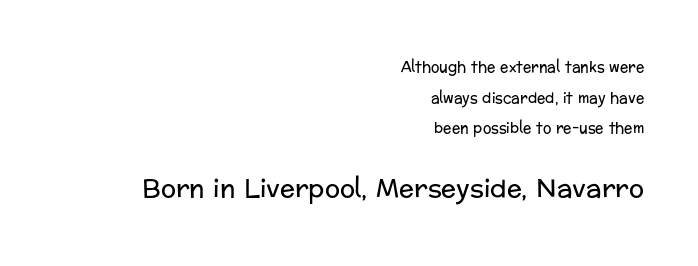
Q: Is the text bold? A: No.
Q: Is the text italic (slanted)? A: No, it is upright.
Q: Is the text underlined? A: No.
Q: How is the paragraph aligned? A: Right-aligned.
Q: Is the spacing between letters normal or unusually wide? A: Normal.
Q: Is the spacing between lines tight, normal or loose? A: Loose.
Q: Which block of text is set in a larger size, the first (top) or the second (bottom)? A: The second (bottom) one.
